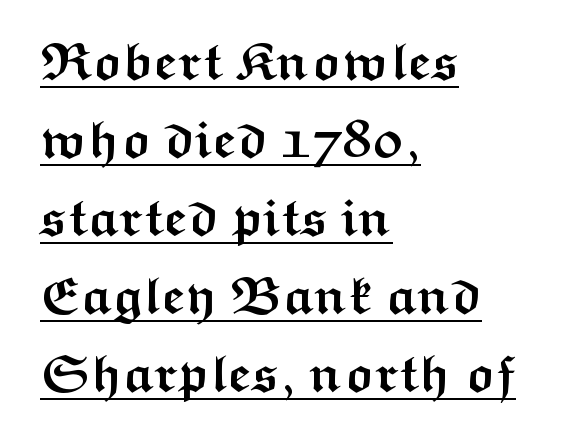
{"serif": "no", "italic": "no", "bold": "yes", "weight": "semibold", "width": "wide", "stroke_contrast": "medium", "x_height": "medium", "monospaced": "no", "underline": "yes", "align": "left", "line_spacing": "normal", "line_spacing_ratio": 1.5, "letter_spacing": "normal", "letter_spacing_em": 0.0, "glyph_px": 52}
